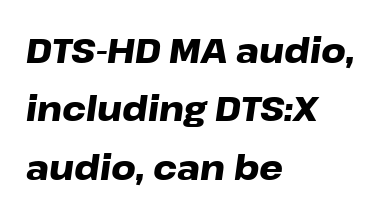
Teacher's note: observe the even left margin — that is flush-left alignment. Slanted lettering throughout. The passage shown is typed in a proportional face where columns would drift. The zone under the glyphs is completely vacant. Students, note that the glyphs here touch the page at normal intervals.
